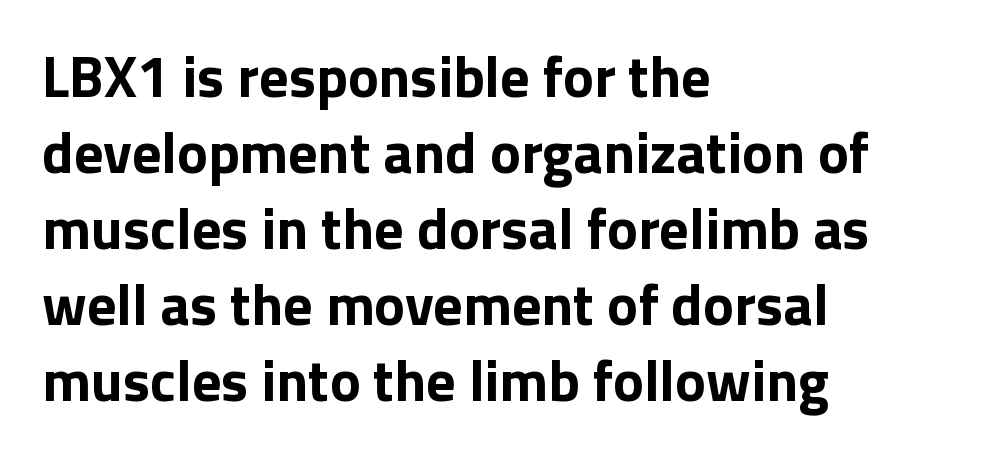
The image shows 58 px bold sans-serif type, upright; set left-aligned, normal line spacing (1.31x), normal letter spacing, not underlined; low stroke contrast and a medium x-height.
